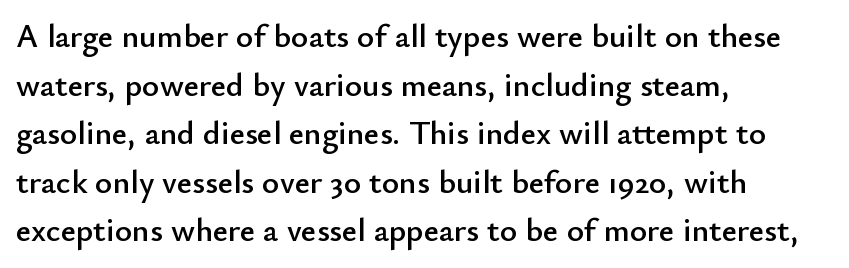
{"serif": "no", "italic": "no", "width": "normal", "stroke_contrast": "low", "x_height": "small", "monospaced": "no", "underline": "no", "align": "left", "line_spacing": "normal", "line_spacing_ratio": 1.47, "letter_spacing": "normal", "letter_spacing_em": 0.0, "glyph_px": 33}
